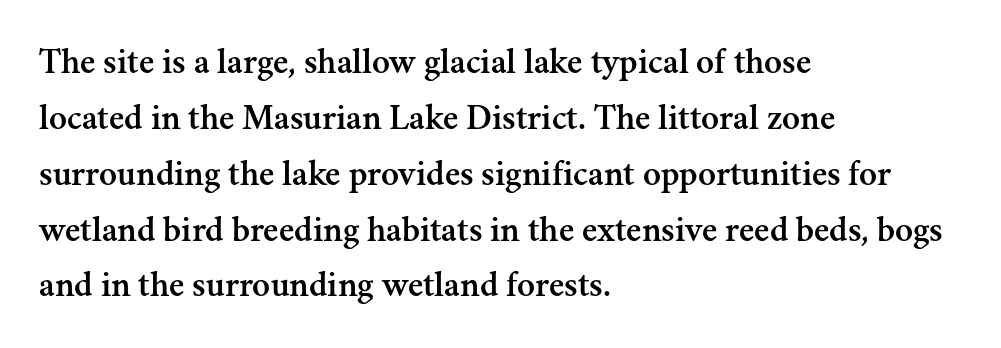
The image shows 37 px serif type, upright; set left-aligned, normal line spacing (1.51x), normal letter spacing, not underlined; medium stroke contrast and a small x-height.
